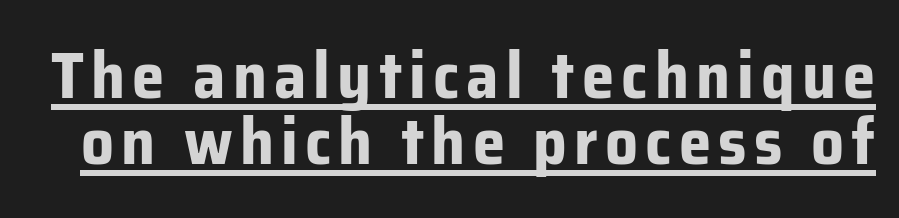
The image shows 65 px bold sans-serif type, upright; set tight line spacing (1.02x), underlined; low stroke contrast and a medium x-height.
